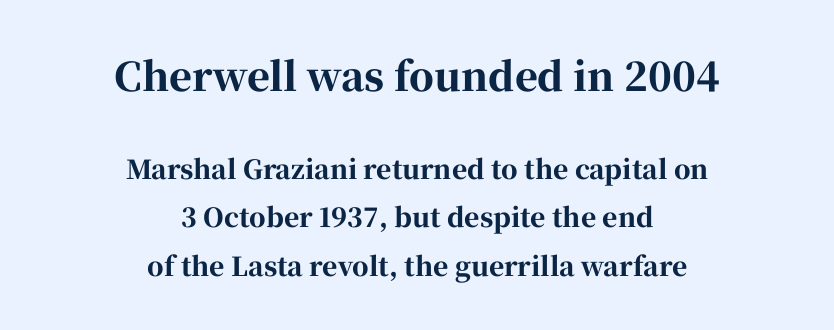
The lines are quadded center. The designer went with a serif here, giving each stem small feet. Proportional: the letters do not fall into vertical columns. The space directly below the letters is spotless. The first block has been scaled up relative to the second.
